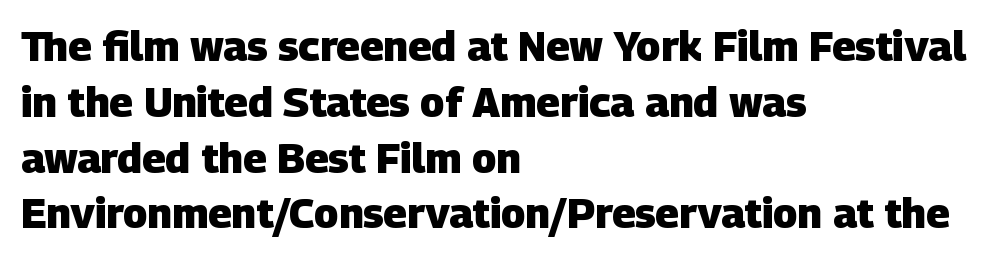
The image shows 41 px heavy sans-serif type; set left-aligned, normal line spacing (1.36x), normal letter spacing, not underlined; low stroke contrast and a large x-height.
